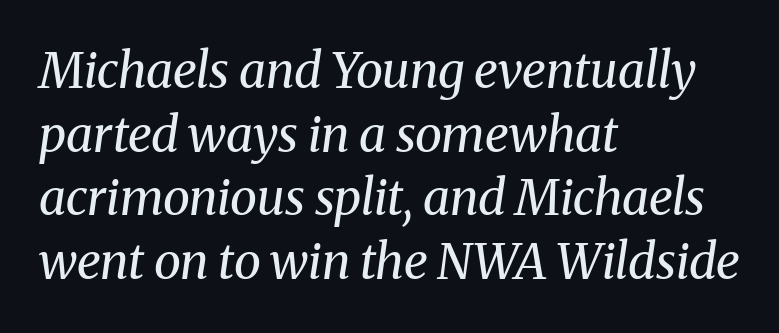
The characters display serif detailing at their extremities. Notice how the stems are inclined rather than vertical — that's the hallmark of italics. The lines sit at an ordinary, default distance from one another. In terms of letterspacing, this is plain default setting.
